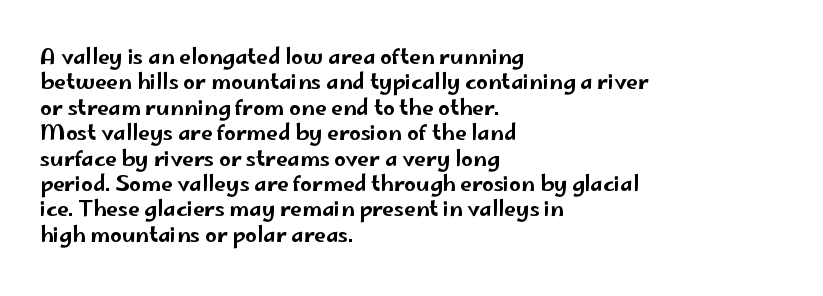
{"italic": "no", "underline": "no", "align": "left", "line_spacing_ratio": 1.21, "letter_spacing": "normal", "letter_spacing_em": 0.0, "glyph_px": 21}
